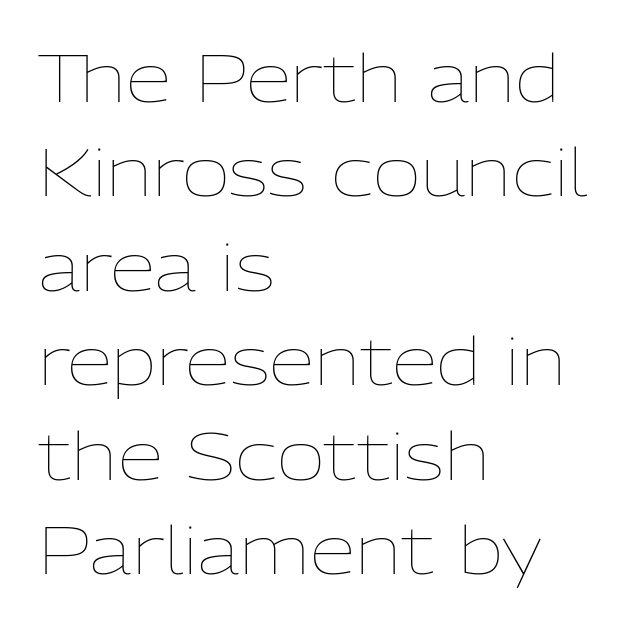
Q: Is the text bold? A: No.
Q: Is the text italic (slanted)? A: No, it is upright.
Q: Is the text underlined? A: No.
Q: How is the paragraph aligned? A: Left-aligned.
Q: Is the spacing between letters normal or unusually wide? A: Normal.
Q: Is the spacing between lines tight, normal or loose? A: Normal.
Q: Width (condensed, normal, or wide)? A: Normal.
Q: Stroke contrast? A: Low.
Q: x-height? A: Medium.
Q: Monospaced? A: No.
